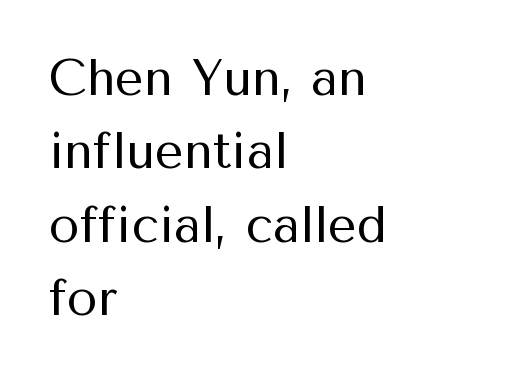
{"serif": "no", "italic": "no", "bold": "no", "weight": "regular", "width": "normal", "stroke_contrast": "medium", "x_height": "medium", "monospaced": "no", "underline": "no", "align": "left", "line_spacing": "normal", "line_spacing_ratio": 1.47, "letter_spacing": "normal", "letter_spacing_em": 0.0, "glyph_px": 50}
